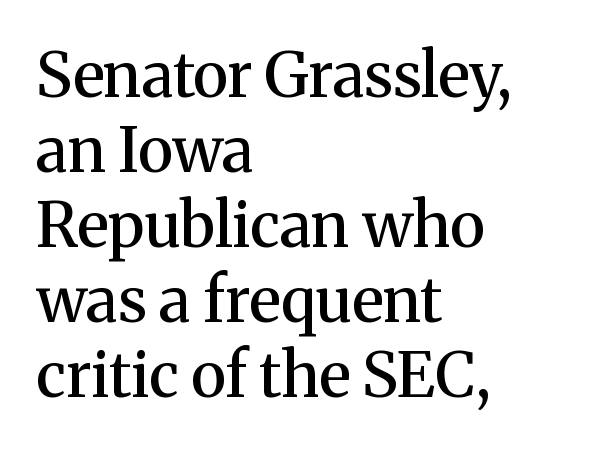
Q: Is the text bold? A: Semi-bold.
Q: Is the text italic (slanted)? A: No, it is upright.
Q: Is the typeface a serif or a sans-serif typeface? A: Serif.
Q: Is the text underlined? A: No.
Q: How is the paragraph aligned? A: Left-aligned.
Q: Is the spacing between letters normal or unusually wide? A: Normal.
Q: Width (condensed, normal, or wide)? A: Normal.
Q: Stroke contrast? A: Medium.
Q: x-height? A: Medium.
Q: Monospaced? A: No.
